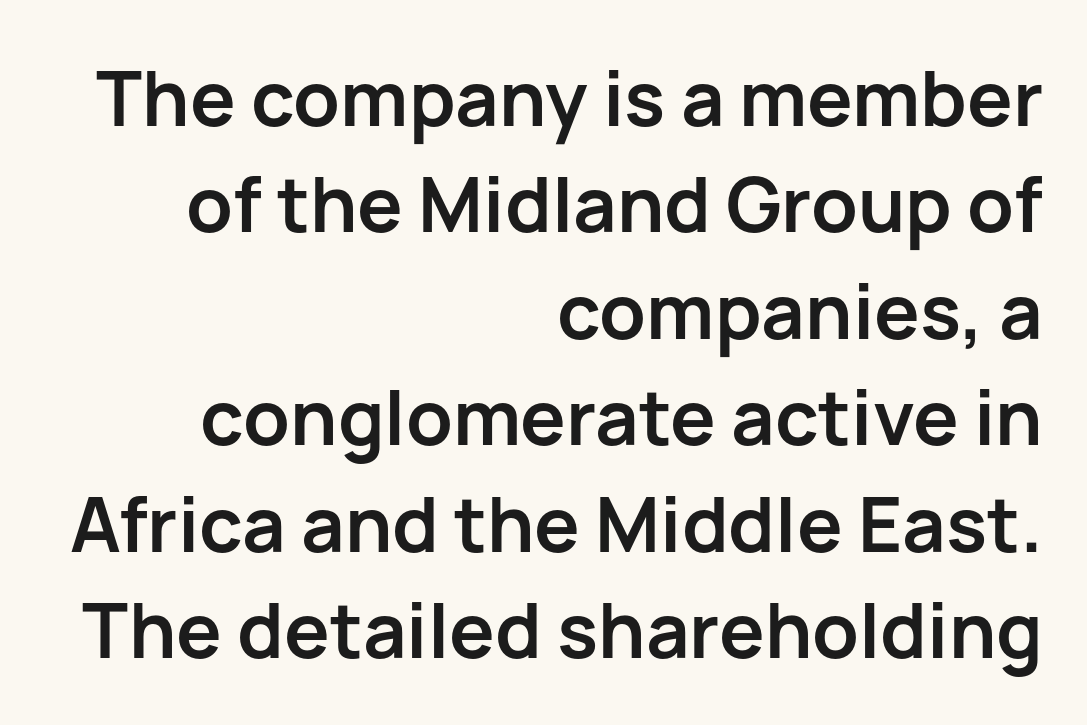
This sample has the flowing, uneven cadence of proportional lettering. Serif or sans? Sans — the stroke terminals are bare. Each row of text sits above clean, open space. Line spacing here is normal. Each glyph is drawn with heavy, bold strokes.
